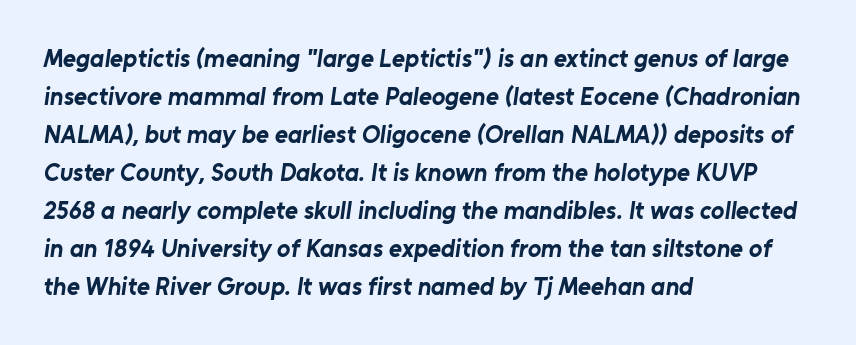
Q: Is the text bold? A: Yes.
Q: Is the text underlined? A: No.
Q: How is the paragraph aligned? A: Left-aligned.
Q: Is the spacing between letters normal or unusually wide? A: Normal.
Q: Is the spacing between lines tight, normal or loose? A: Normal.
